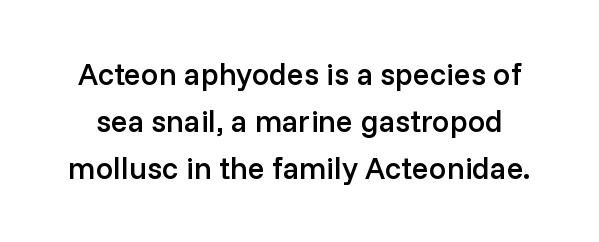
Students, this is semibold: more ink than regular, less than bold. Quick note: not italic, upright. Rows of type keep a routine distance in the vertical direction. Lines of text with bare space underneath. Caption: standard tracking, unaltered. Letterform terminals end flat and unadorned throughout the passage.
